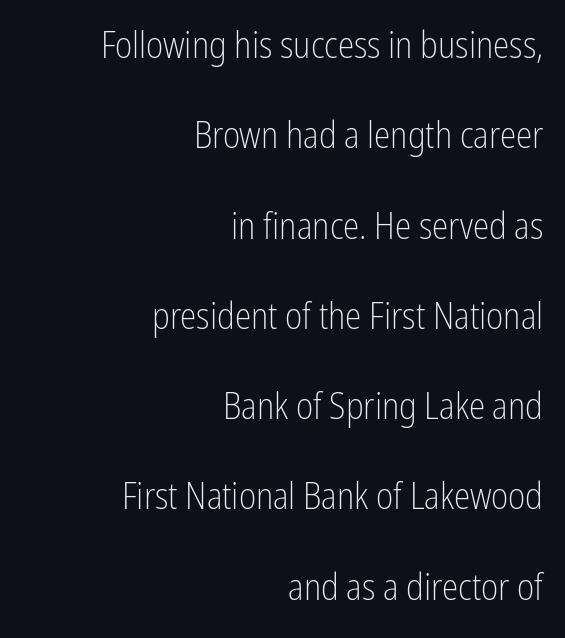
Q: Is the text bold? A: No.
Q: Is the text italic (slanted)? A: No, it is upright.
Q: Is the typeface a serif or a sans-serif typeface? A: Sans-serif.
Q: Is the text underlined? A: No.
Q: How is the paragraph aligned? A: Right-aligned.
Q: Is the spacing between letters normal or unusually wide? A: Normal.
Q: Is the spacing between lines tight, normal or loose? A: Loose.
Q: Width (condensed, normal, or wide)? A: Condensed.
Q: Stroke contrast? A: Low.
Q: x-height? A: Medium.
Q: Monospaced? A: No.
